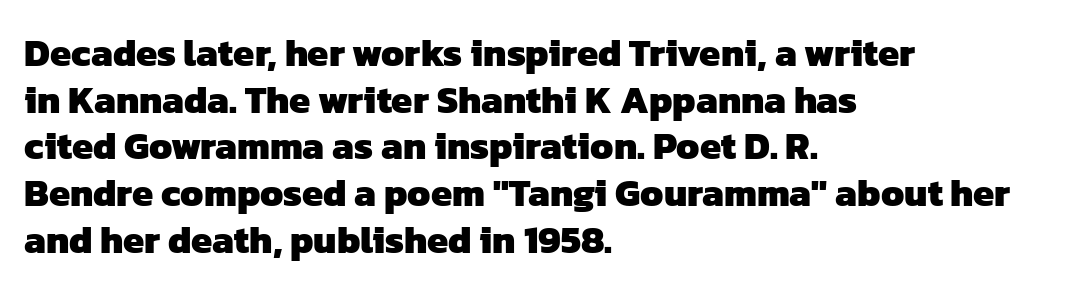
Q: Is the text bold? A: Yes.
Q: Is the typeface a serif or a sans-serif typeface? A: Sans-serif.
Q: Is the text underlined? A: No.
Q: How is the paragraph aligned? A: Left-aligned.
Q: Is the spacing between letters normal or unusually wide? A: Normal.
Q: Width (condensed, normal, or wide)? A: Normal.
Q: Stroke contrast? A: Low.
Q: x-height? A: Medium.
Q: Monospaced? A: No.
